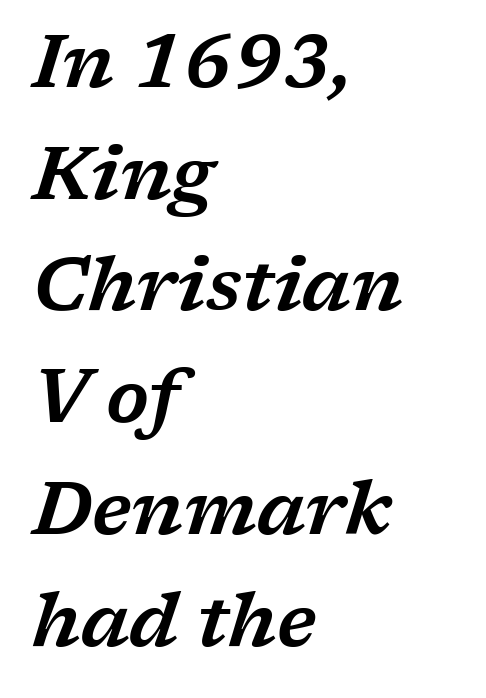
{"serif": "yes", "italic": "yes", "lean": "right", "slant_degrees": 17, "width": "wide", "stroke_contrast": "low", "x_height": "medium", "monospaced": "no", "underline": "no", "align": "left", "line_spacing": "normal", "line_spacing_ratio": 1.51, "letter_spacing": "normal", "letter_spacing_em": 0.0, "glyph_px": 74}
